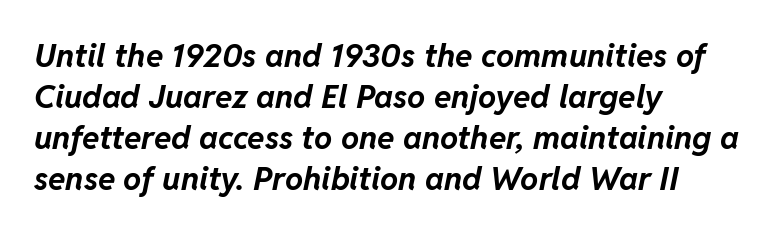
Q: Is the text bold? A: Yes.
Q: Is the text italic (slanted)? A: Yes, it leans right by about 11 degrees.
Q: Is the text underlined? A: No.
Q: How is the paragraph aligned? A: Left-aligned.
Q: Is the spacing between letters normal or unusually wide? A: Normal.
Q: Is the spacing between lines tight, normal or loose? A: Normal.
Q: Width (condensed, normal, or wide)? A: Normal.
Q: Stroke contrast? A: Low.
Q: x-height? A: Medium.
Q: Monospaced? A: No.
